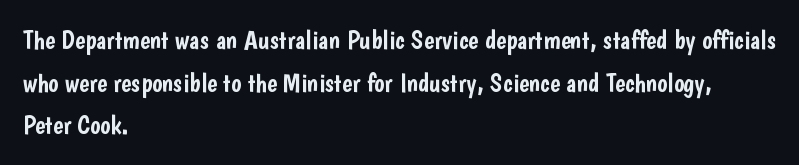
The image shows 27 px text type, upright; set left-aligned, normal line spacing (1.58x), normal letter spacing, not underlined.
